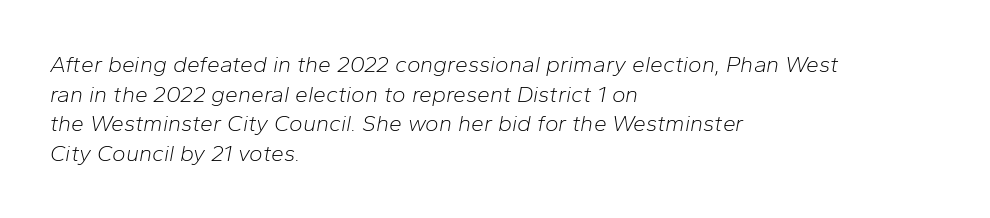
Q: Is the text bold? A: No.
Q: Is the text italic (slanted)? A: Yes, it leans right by about 10 degrees.
Q: Is the text underlined? A: No.
Q: How is the paragraph aligned? A: Left-aligned.
Q: Is the spacing between letters normal or unusually wide? A: Normal.
Q: Is the spacing between lines tight, normal or loose? A: Normal.
